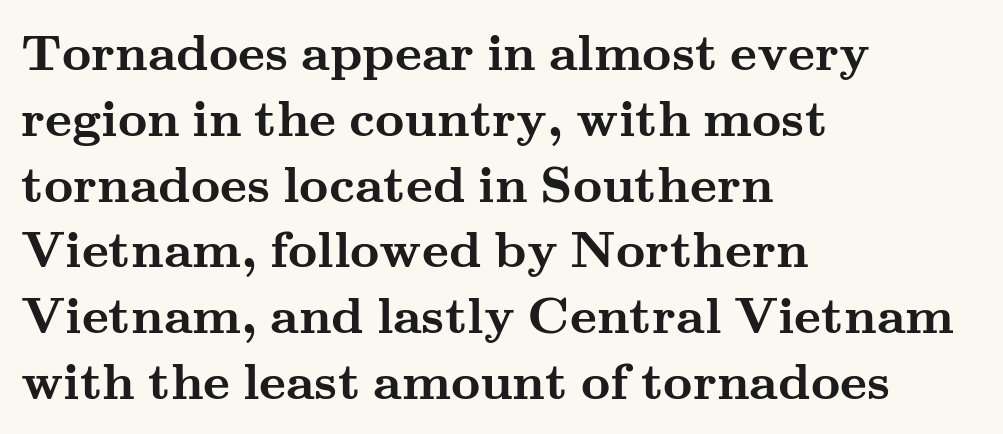
A dark, heavy texture on the line: the type is bold. Leftover space on each line is placed entirely after the last word. Unmarked baselines from the first word to the last. The lettering stays uniformly vertical, giving the passage a roman look. In terms of letterspacing, this is plain default setting.
